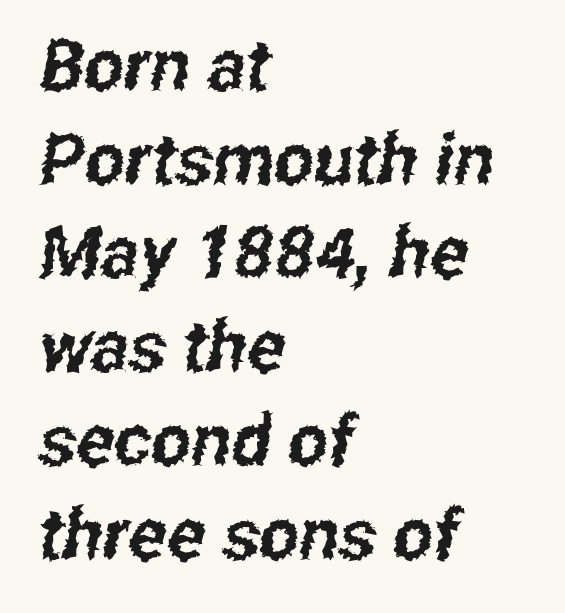
The image shows 71 px condensed sans-serif type; set left-aligned, normal line spacing (1.32x), normal letter spacing, not underlined; low stroke contrast and a medium x-height.
